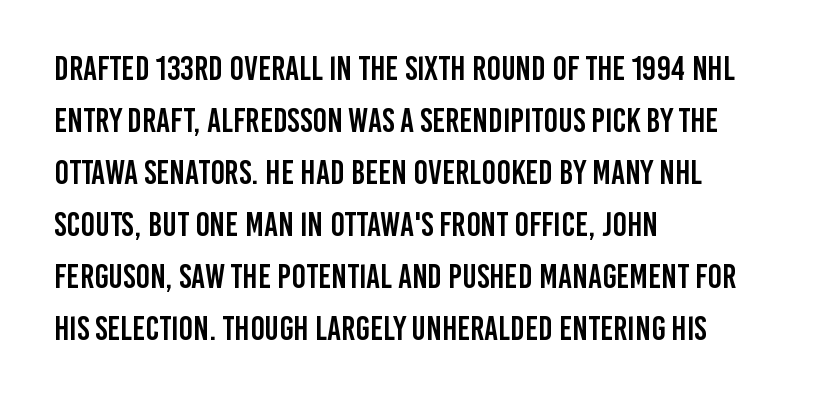
The image shows 34 px condensed sans-serif type, upright; set left-aligned, normal line spacing (1.53x), normal letter spacing, not underlined; low stroke contrast and a large x-height.
